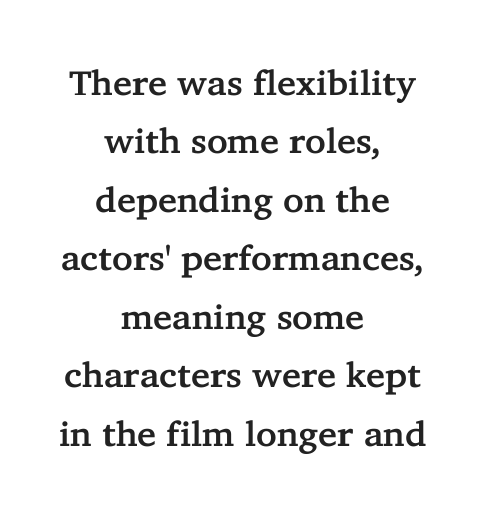
Q: Is the text italic (slanted)? A: No, it is upright.
Q: Is the typeface a serif or a sans-serif typeface? A: Serif.
Q: Is the text underlined? A: No.
Q: How is the paragraph aligned? A: Centered.
Q: Is the spacing between letters normal or unusually wide? A: Normal.
Q: Is the spacing between lines tight, normal or loose? A: Normal.
Q: Width (condensed, normal, or wide)? A: Normal.
Q: Stroke contrast? A: Low.
Q: x-height? A: Medium.
Q: Monospaced? A: No.
